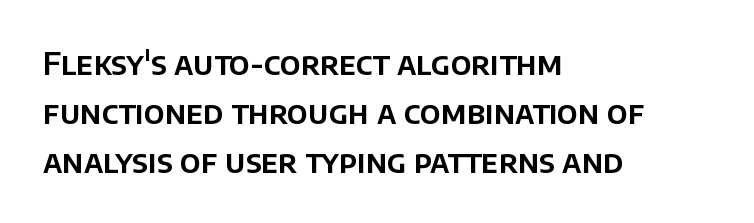
{"serif": "no", "italic": "no", "width": "normal", "stroke_contrast": "low", "x_height": "large", "monospaced": "no", "underline": "no", "align": "left", "line_spacing": "normal", "line_spacing_ratio": 1.58, "letter_spacing": "normal", "letter_spacing_em": 0.0, "glyph_px": 31}
